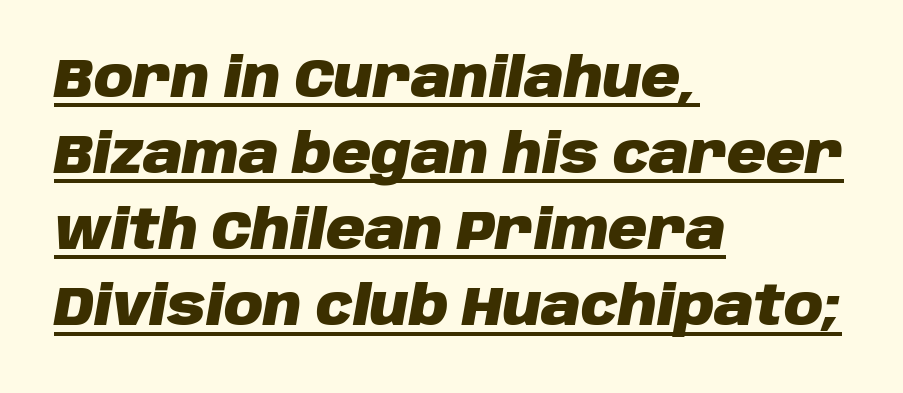
The image shows 54 px heavy type, italic (leaning right); set left-aligned, normal line spacing (1.41x), normal letter spacing, underlined; low stroke contrast and a large x-height.
